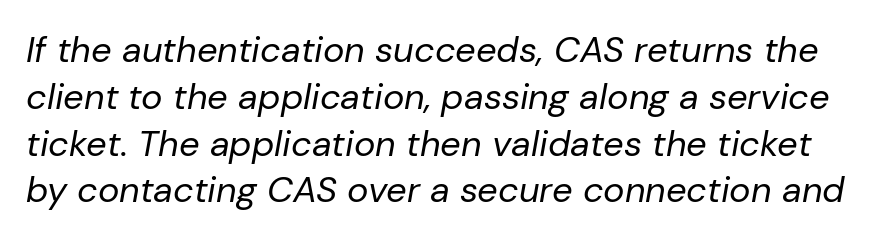
Summary of vertical rhythm: regular, with standard interline spacing. Italic? Definitely — the glyphs are oblique. Compared with typical body copy, the letter spacing here is the same. A quiet, ordinary-to-light weight characterises the typeface.
